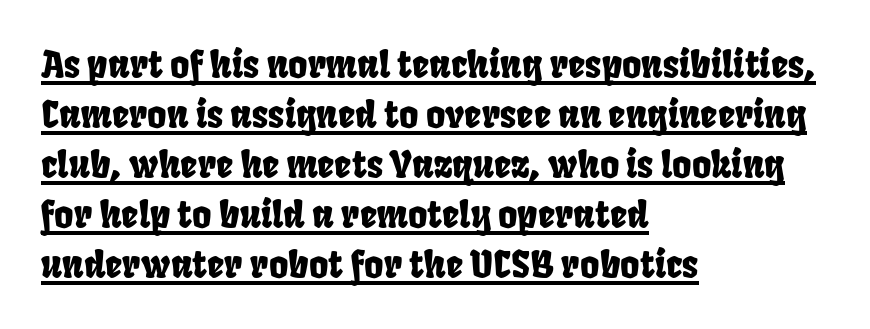
The image shows 37 px condensed sans-serif type; set left-aligned, normal line spacing (1.35x), normal letter spacing, underlined; low stroke contrast and a large x-height.
